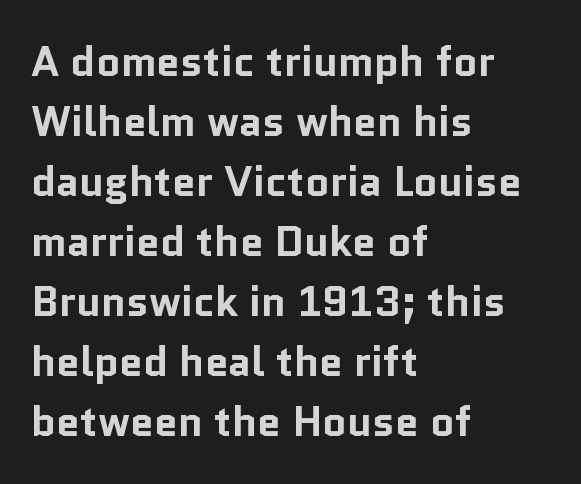
{"serif": "no", "italic": "no", "bold": "yes", "weight": "bold", "width": "normal", "stroke_contrast": "low", "x_height": "medium", "monospaced": "no", "underline": "no", "align": "left", "line_spacing": "normal", "line_spacing_ratio": 1.43, "letter_spacing": "normal", "letter_spacing_em": 0.0, "glyph_px": 42}
